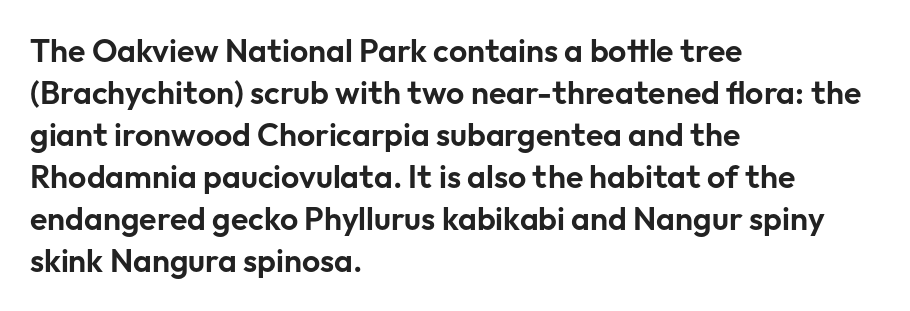
Q: Is the text italic (slanted)? A: No, it is upright.
Q: Is the typeface a serif or a sans-serif typeface? A: Sans-serif.
Q: Is the text underlined? A: No.
Q: How is the paragraph aligned? A: Left-aligned.
Q: Is the spacing between letters normal or unusually wide? A: Normal.
Q: Is the spacing between lines tight, normal or loose? A: Normal.
Q: Width (condensed, normal, or wide)? A: Normal.
Q: Stroke contrast? A: Low.
Q: x-height? A: Medium.
Q: Monospaced? A: No.
